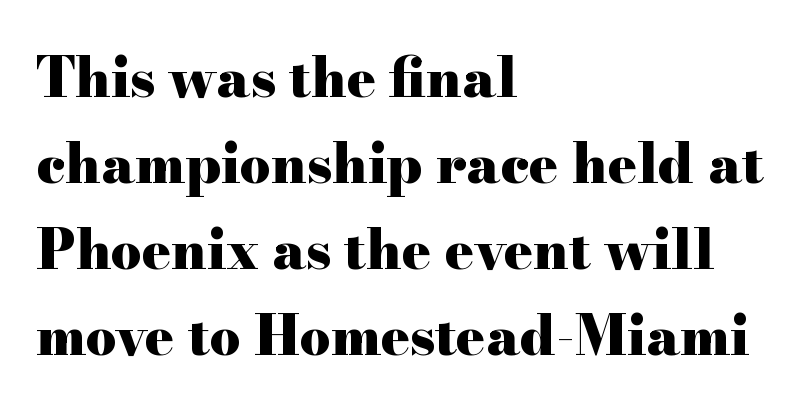
{"serif": "yes", "italic": "no", "bold": "yes", "weight": "heavy", "width": "wide", "stroke_contrast": "high", "x_height": "small", "monospaced": "no", "underline": "no", "align": "left", "line_spacing": "normal", "line_spacing_ratio": 1.59, "letter_spacing": "normal", "letter_spacing_em": 0.0, "glyph_px": 54}
